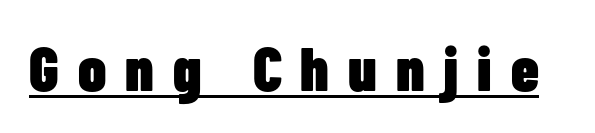
{"serif": "no", "italic": "no", "bold": "yes", "weight": "heavy", "width": "condensed", "stroke_contrast": "low", "x_height": "medium", "monospaced": "no", "underline": "yes", "letter_spacing": "wide", "letter_spacing_em": 0.31, "glyph_px": 62}
